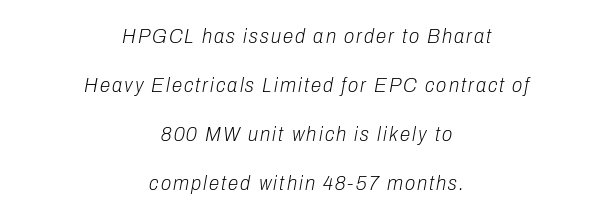
One glance says open: line gaps are wider than usual. The paragraph has two soft edges and a firm central axis. Descenders are the only things crossing below the line. The typography opts for an oblique posture over an upright one.
